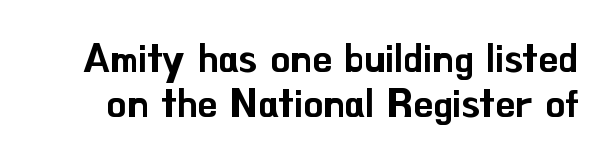
These lines are composed in type without serifs. Decoration check: the copy has no underline. Students, observe: this is what under-led, compact text looks like. Rendered with straight, roman letterforms. Proportional: the letters do not fall into vertical columns. Look at the tracking — it's just the regular setting, nothing added.
